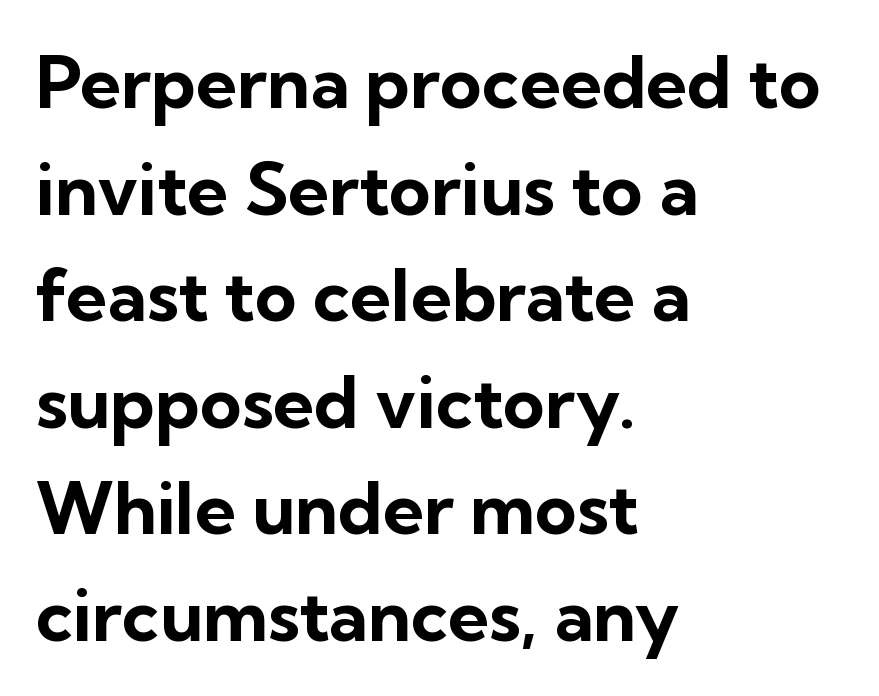
Q: Is the text bold? A: Yes.
Q: Is the text italic (slanted)? A: No, it is upright.
Q: Is the typeface a serif or a sans-serif typeface? A: Sans-serif.
Q: Is the text underlined? A: No.
Q: How is the paragraph aligned? A: Left-aligned.
Q: Is the spacing between letters normal or unusually wide? A: Normal.
Q: Is the spacing between lines tight, normal or loose? A: Normal.
Q: Width (condensed, normal, or wide)? A: Normal.
Q: Stroke contrast? A: Low.
Q: x-height? A: Medium.
Q: Monospaced? A: No.
